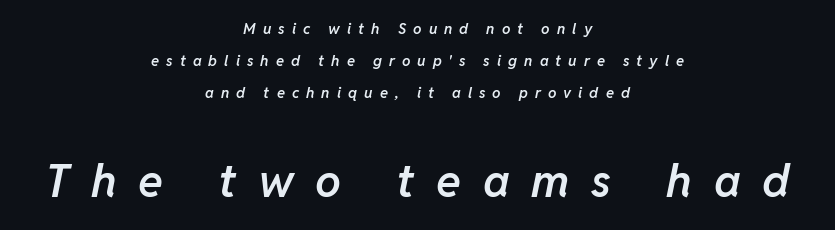
Q: Is the text bold? A: Semi-bold.
Q: Is the text italic (slanted)? A: Yes, it leans right by about 11 degrees.
Q: Is the text underlined? A: No.
Q: How is the paragraph aligned? A: Centered.
Q: Is the spacing between letters normal or unusually wide? A: Unusually wide.
Q: Is the spacing between lines tight, normal or loose? A: Loose.
Q: Which block of text is set in a larger size, the first (top) or the second (bottom)? A: The second (bottom) one.
Q: Width (condensed, normal, or wide)? A: Normal.
Q: Stroke contrast? A: Low.
Q: x-height? A: Medium.
Q: Monospaced? A: No.
